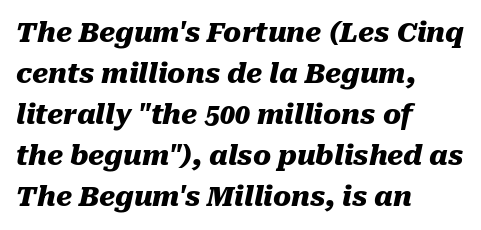
The image shows 27 px bold type, italic (leaning right); set left-aligned, normal line spacing (1.52x), normal letter spacing, not underlined.
